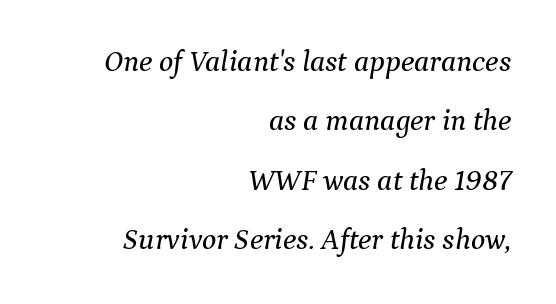
{"serif": "yes", "italic": "yes", "lean": "right", "slant_degrees": 9, "width": "normal", "stroke_contrast": "medium", "x_height": "medium", "monospaced": "no", "underline": "no", "align": "right", "line_spacing": "loose", "line_spacing_ratio": 1.98, "letter_spacing": "normal", "letter_spacing_em": 0.0, "glyph_px": 30}
